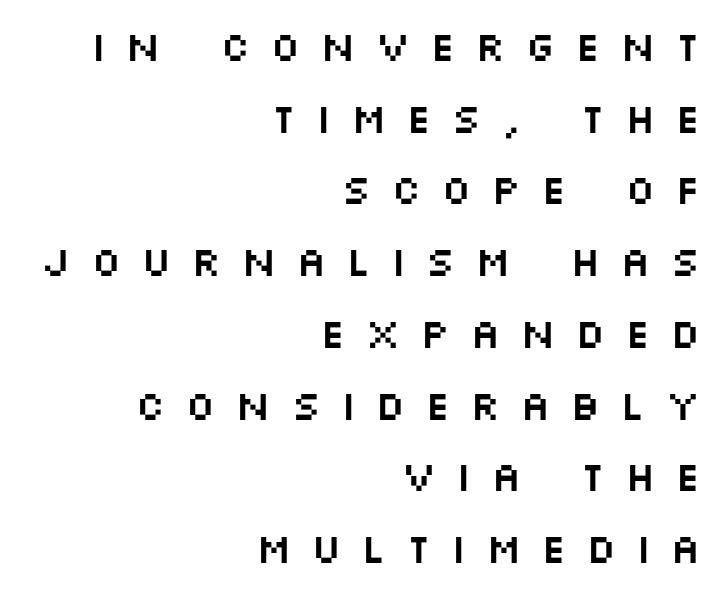
{"serif": "no", "italic": "no", "width": "wide", "stroke_contrast": "medium", "x_height": "large", "monospaced": "no", "underline": "no", "align": "right", "line_spacing_ratio": 1.75, "letter_spacing": "wide", "letter_spacing_em": 0.47, "glyph_px": 41}
